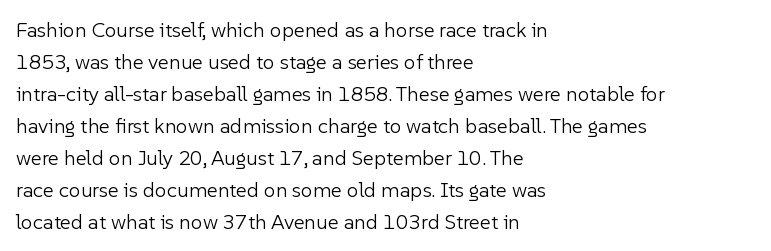
The image shows 21 px text type, upright; set left-aligned, normal line spacing (1.52x), normal letter spacing, not underlined.
